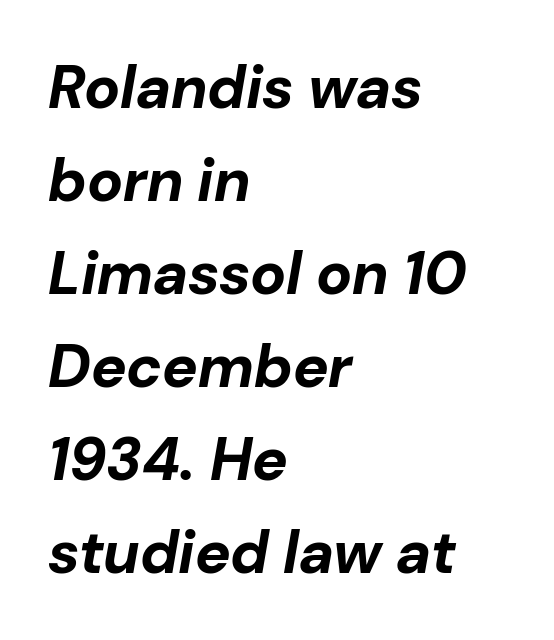
The image shows 60 px bold type, italic (leaning right); set left-aligned, normal line spacing (1.55x), normal letter spacing, not underlined; low stroke contrast and a medium x-height.
